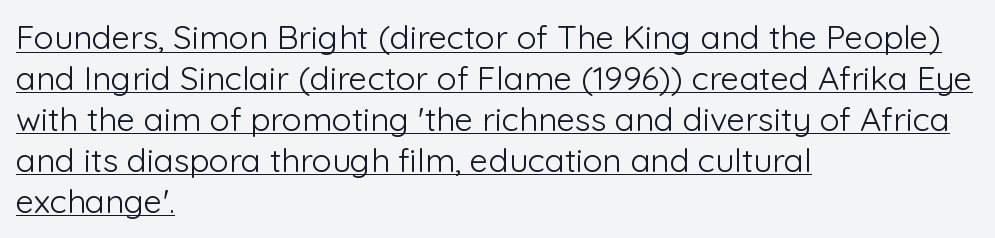
The paragraph has a hard left edge and a soft right edge. This is not heavy type; no bold has been used. You can tell it's not italic because the verticals are truly vertical. Proportional: the letters do not fall into vertical columns. Is the letter spacing exaggerated? No — it looks like the ordinary default.
